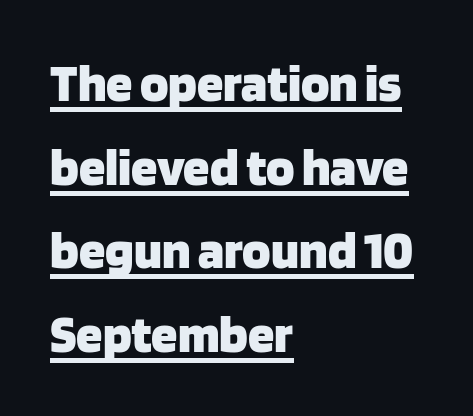
Q: Is the text bold? A: Yes.
Q: Is the text italic (slanted)? A: No, it is upright.
Q: Is the typeface a serif or a sans-serif typeface? A: Sans-serif.
Q: Is the text underlined? A: Yes.
Q: How is the paragraph aligned? A: Left-aligned.
Q: Is the spacing between letters normal or unusually wide? A: Normal.
Q: Is the spacing between lines tight, normal or loose? A: Normal.
Q: Width (condensed, normal, or wide)? A: Normal.
Q: Stroke contrast? A: Low.
Q: x-height? A: Large.
Q: Monospaced? A: No.
